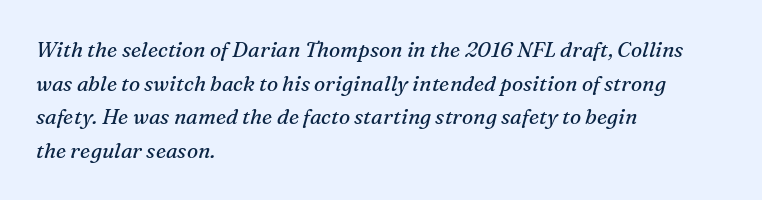
The image shows 21 px text type, italic (leaning right); set left-aligned, normal line spacing (1.6x), normal letter spacing, not underlined.
